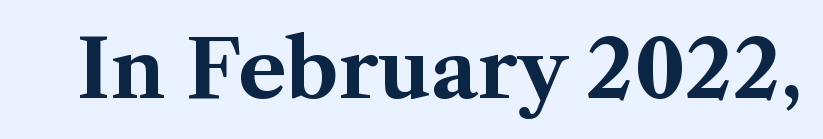
Q: Is the text bold? A: Yes.
Q: Is the text italic (slanted)? A: No, it is upright.
Q: Is the typeface a serif or a sans-serif typeface? A: Serif.
Q: Is the text underlined? A: No.
Q: Is the spacing between letters normal or unusually wide? A: Normal.
Q: Width (condensed, normal, or wide)? A: Normal.
Q: Stroke contrast? A: Medium.
Q: x-height? A: Medium.
Q: Monospaced? A: No.
